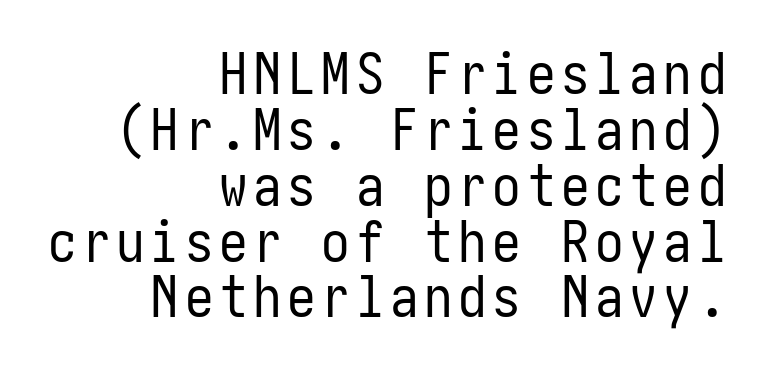
Q: Is the text bold? A: No.
Q: Is the text italic (slanted)? A: No, it is upright.
Q: Is the typeface a serif or a sans-serif typeface? A: Sans-serif.
Q: Is the text underlined? A: No.
Q: How is the paragraph aligned? A: Right-aligned.
Q: Is the spacing between lines tight, normal or loose? A: Tight.
Q: Width (condensed, normal, or wide)? A: Condensed.
Q: Stroke contrast? A: Low.
Q: x-height? A: Medium.
